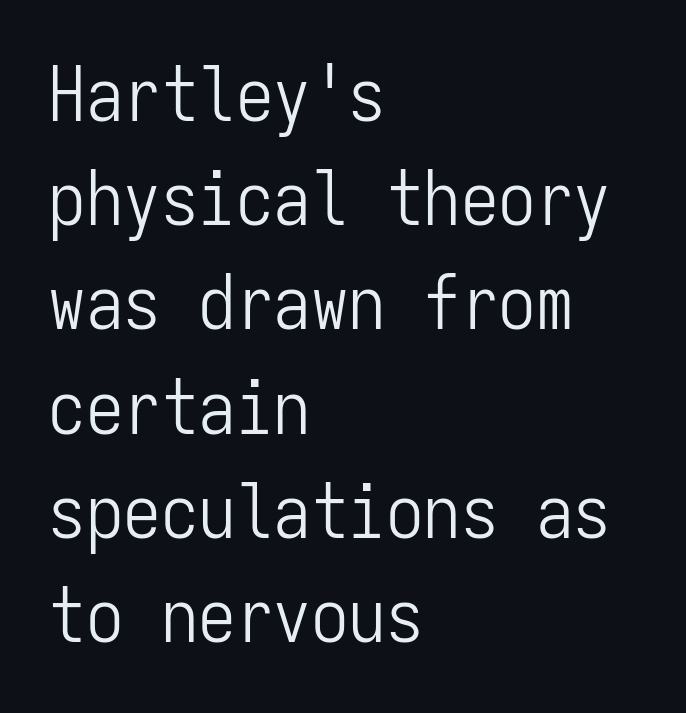
The face used here is monospaced, like something from a code editor. Rendered with straight, roman letterforms. The passage shown stacks its lines at a standard gap. The glyphs in this specimen are sans serif. In terms of letterspacing, this is plain default setting. The string is rendered with underlining switched off.
